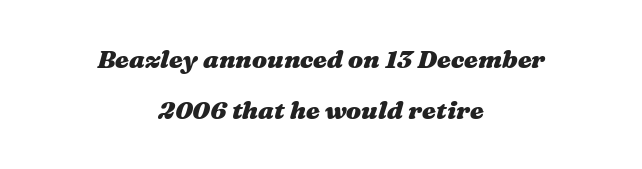
{"italic": "yes", "lean": "right", "slant_degrees": 16, "bold": "yes", "underline": "no", "align": "center", "line_spacing": "loose", "line_spacing_ratio": 2.04, "letter_spacing": "normal", "letter_spacing_em": 0.0, "glyph_px": 25}
